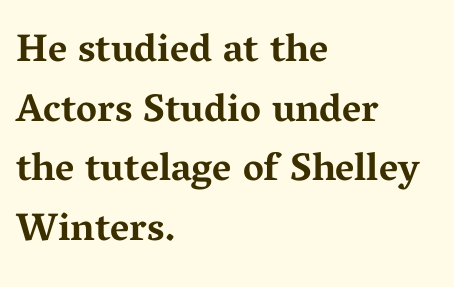
Q: Is the text bold? A: Yes.
Q: Is the text italic (slanted)? A: No, it is upright.
Q: Is the typeface a serif or a sans-serif typeface? A: Serif.
Q: Is the text underlined? A: No.
Q: How is the paragraph aligned? A: Left-aligned.
Q: Is the spacing between letters normal or unusually wide? A: Normal.
Q: Is the spacing between lines tight, normal or loose? A: Normal.
Q: Width (condensed, normal, or wide)? A: Wide.
Q: Stroke contrast? A: Medium.
Q: x-height? A: Medium.
Q: Monospaced? A: No.
